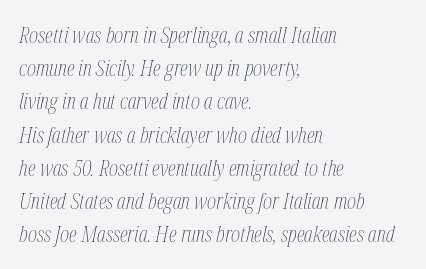
The image shows 22 px text type, italic (leaning right); set left-aligned, normal line spacing (1.51x), normal letter spacing, not underlined.
